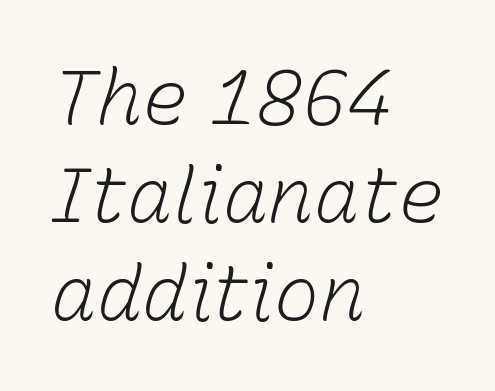
The image shows 76 px light type, italic (leaning right); set left-aligned, normal line spacing (1.29x), normal letter spacing, not underlined; low stroke contrast and a medium x-height.
